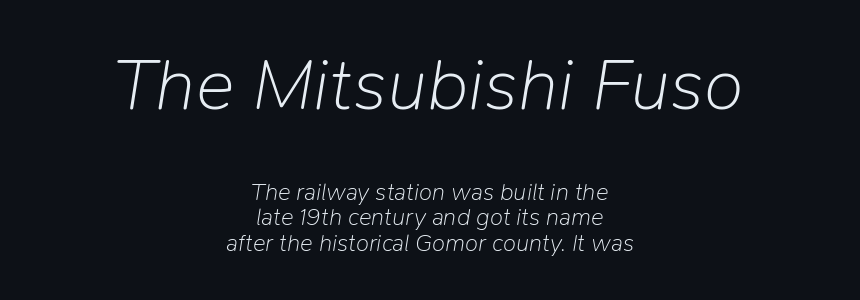
The rendering applies a slant to the glyphs. Visually the block forms a symmetrical silhouette, jagged on both flanks. Each stroke keeps to a modest, everyday thickness or less. Visually, the top section dominates because its glyphs are scaled up.
